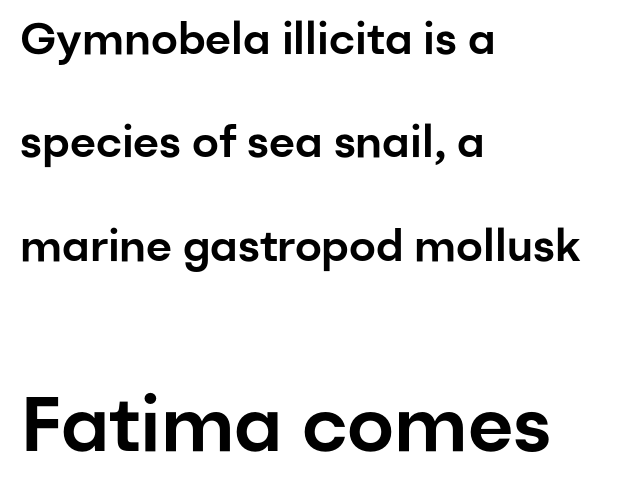
The image shows 77 px sans-serif type, upright; set left-aligned, loose line spacing (2.35x), normal letter spacing, not underlined; the second (bottom) block is 1.75x larger; low stroke contrast and a medium x-height.
